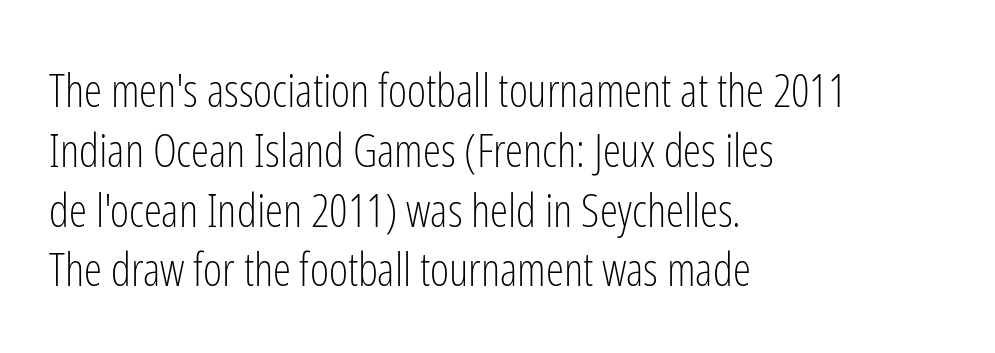
{"serif": "no", "italic": "no", "bold": "no", "weight": "light", "width": "condensed", "stroke_contrast": "low", "x_height": "medium", "monospaced": "no", "underline": "no", "align": "left", "line_spacing": "normal", "line_spacing_ratio": 1.3, "letter_spacing": "normal", "letter_spacing_em": 0.0, "glyph_px": 46}
